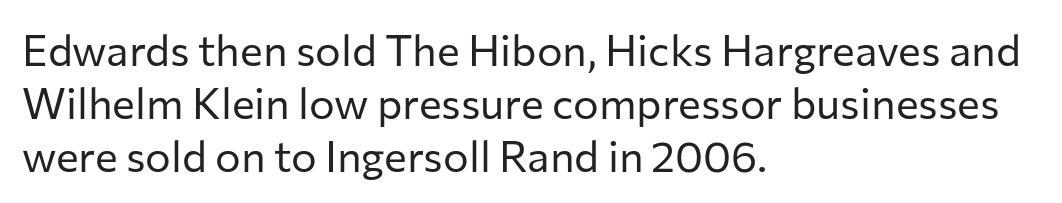
{"serif": "no", "italic": "no", "bold": "no", "weight": "regular", "width": "normal", "stroke_contrast": "low", "x_height": "medium", "monospaced": "no", "underline": "no", "align": "left", "line_spacing_ratio": 1.23, "letter_spacing": "normal", "letter_spacing_em": 0.0, "glyph_px": 43}
